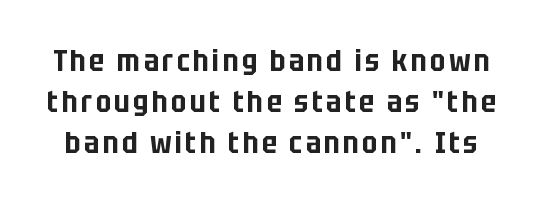
The image shows 30 px condensed sans-serif type, upright; set normal line spacing (1.37x), not underlined; low stroke contrast and a large x-height.
